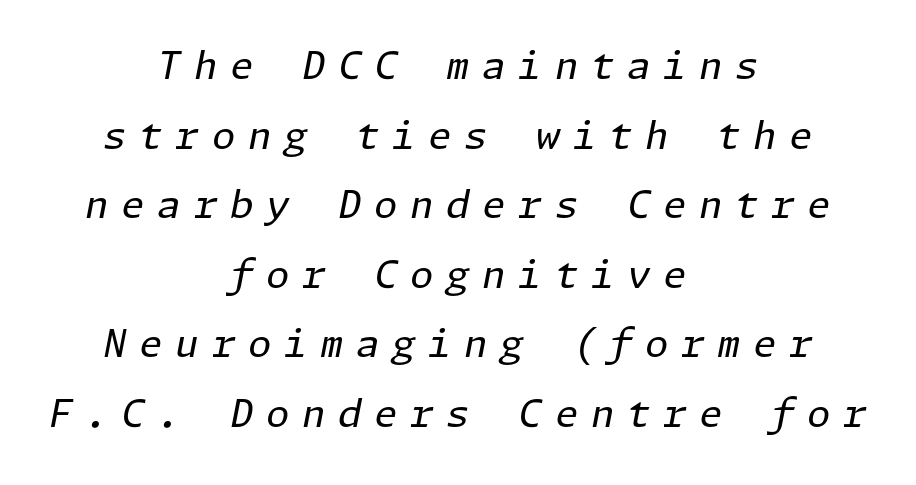
Posture: slanted. Students, note that the glyphs here are deliberately spaced far apart. These lines stack symmetrically, like a column narrowing and widening about its center. The face looks like a standard text weight, possibly lighter. Lines of text with bare space underneath.
